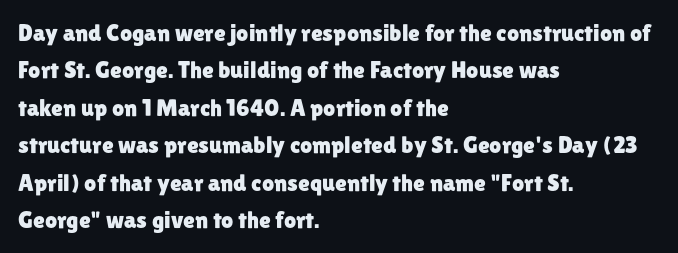
The image shows 24 px text type, upright; set left-aligned, normal line spacing (1.56x), normal letter spacing, not underlined.
